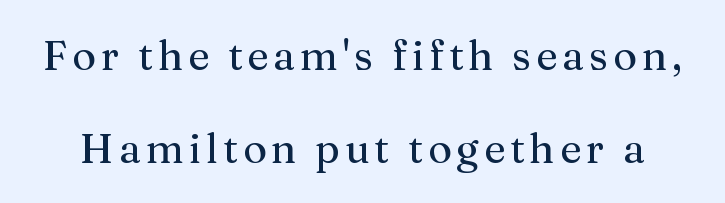
Q: Is the text bold? A: No.
Q: Is the text italic (slanted)? A: No, it is upright.
Q: Is the typeface a serif or a sans-serif typeface? A: Serif.
Q: Is the text underlined? A: No.
Q: Is the spacing between lines tight, normal or loose? A: Loose.
Q: Width (condensed, normal, or wide)? A: Normal.
Q: Stroke contrast? A: Medium.
Q: x-height? A: Medium.
Q: Monospaced? A: No.
